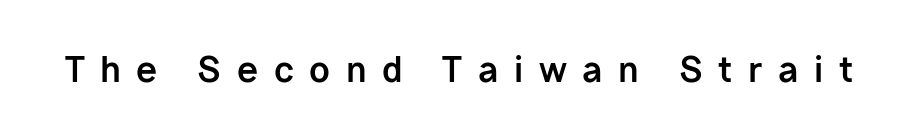
The image shows 34 px bold sans-serif type, upright; set unusually wide letter spacing (+0.46 em), not underlined; low stroke contrast and a medium x-height.
